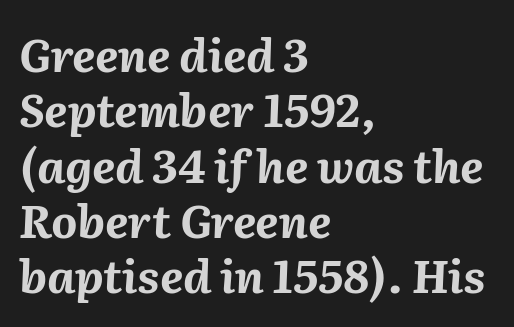
{"italic": "yes", "lean": "right", "slant_degrees": 2, "bold": "yes", "weight": "bold", "width": "normal", "stroke_contrast": "medium", "x_height": "medium", "monospaced": "no", "underline": "no", "align": "left", "line_spacing_ratio": 1.23, "letter_spacing": "normal", "letter_spacing_em": 0.0, "glyph_px": 45}
